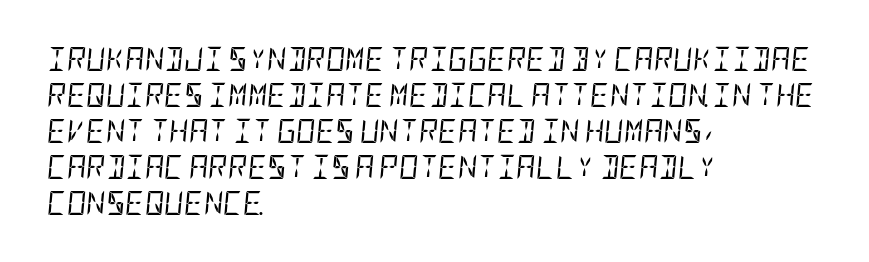
{"italic": "yes", "lean": "right", "slant_degrees": 5, "bold": "no", "underline": "no", "align": "left", "line_spacing": "normal", "line_spacing_ratio": 1.5, "letter_spacing": "normal", "letter_spacing_em": 0.0, "glyph_px": 24}
